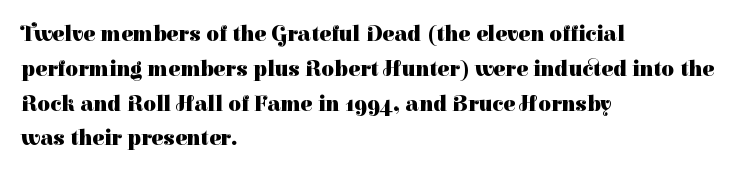
One-word summary of the alignment: left. Characters remain perfectly vertical along every line. Words float on clear page, feet unadorned. Look at the tracking — it's just the regular setting, nothing added.
